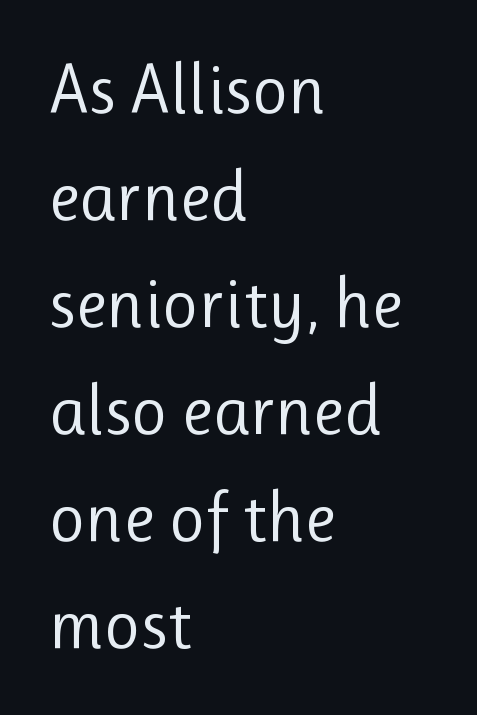
The image shows 70 px regular-weight sans-serif type, upright; set left-aligned, normal line spacing (1.53x), normal letter spacing, not underlined; low stroke contrast and a medium x-height.
